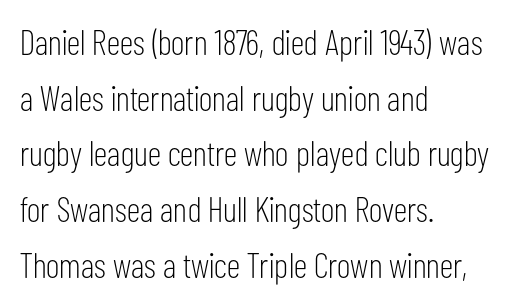
This sample is left-justified, so line endings fall wherever the words run out. This sample has the flowing, uneven cadence of proportional lettering. Each row of text sits above clean, open space. Nothing unusual about the tracking: characters are spaced as the font intends. Unlike a traditional serif, this face leaves its strokes unadorned.
